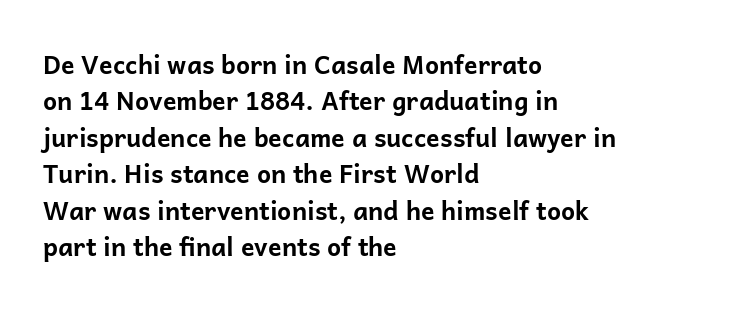
Q: Is the text bold? A: Yes.
Q: Is the text italic (slanted)? A: No, it is upright.
Q: Is the text underlined? A: No.
Q: How is the paragraph aligned? A: Left-aligned.
Q: Is the spacing between letters normal or unusually wide? A: Normal.
Q: Is the spacing between lines tight, normal or loose? A: Normal.
